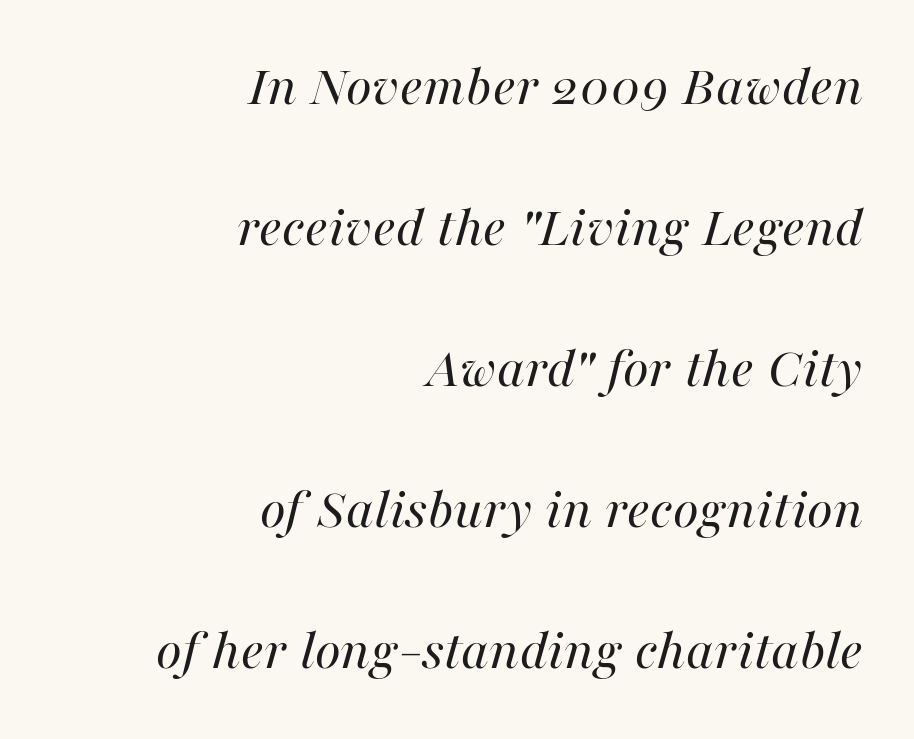
It's the slanting kind of type. Notice the wide empty band between every row — that's loose leading. A clean baseline with only descenders dipping below it. Line endings align vertically; line beginnings do not. How are the letters spaced? Ordinarily, with no added tracking. Think of a printed novel: that variable character pitch is what you see here.
